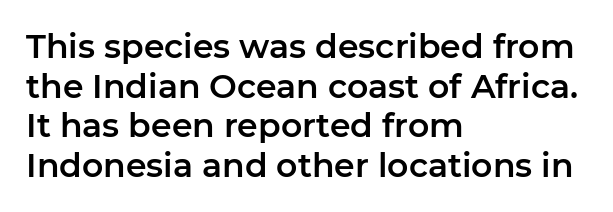
Q: Is the text italic (slanted)? A: No, it is upright.
Q: Is the typeface a serif or a sans-serif typeface? A: Sans-serif.
Q: Is the text underlined? A: No.
Q: How is the paragraph aligned? A: Left-aligned.
Q: Is the spacing between letters normal or unusually wide? A: Normal.
Q: Width (condensed, normal, or wide)? A: Normal.
Q: Stroke contrast? A: Low.
Q: x-height? A: Medium.
Q: Monospaced? A: No.
